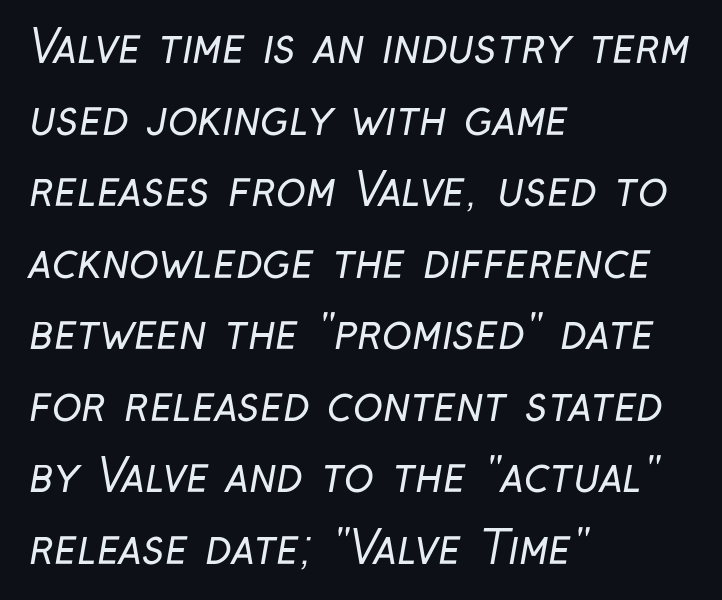
{"serif": "no", "bold": "no", "weight": "regular", "width": "condensed", "stroke_contrast": "low", "x_height": "medium", "monospaced": "no", "underline": "no", "align": "left", "line_spacing": "normal", "line_spacing_ratio": 1.59, "letter_spacing": "normal", "letter_spacing_em": 0.0, "glyph_px": 45}
